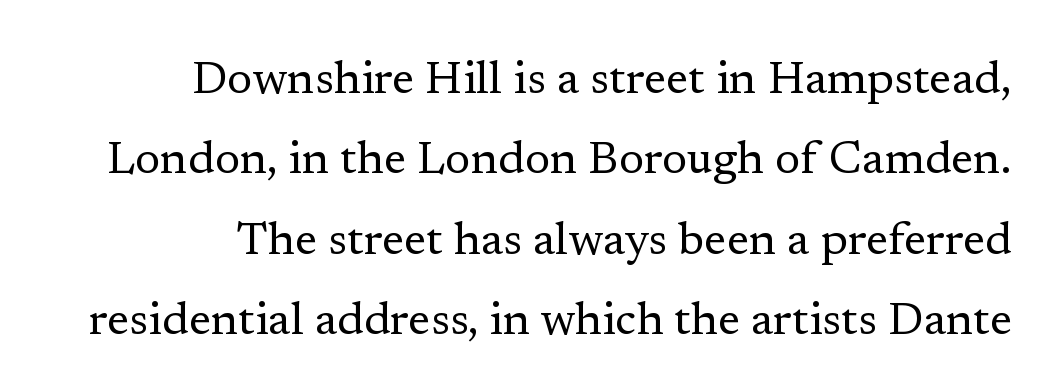
The image shows 46 px regular-weight serif type, upright; set right-aligned, line spacing 1.75x, normal letter spacing, not underlined; low stroke contrast and a medium x-height.
